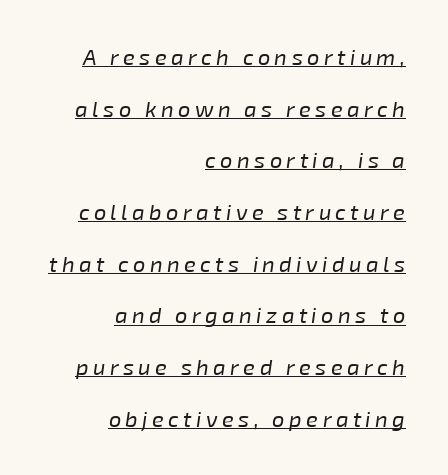
{"italic": "yes", "lean": "right", "slant_degrees": 8, "bold": "no", "underline": "yes", "align": "right", "line_spacing": "loose", "line_spacing_ratio": 2.35, "letter_spacing": "wide", "letter_spacing_em": 0.2, "glyph_px": 22}
